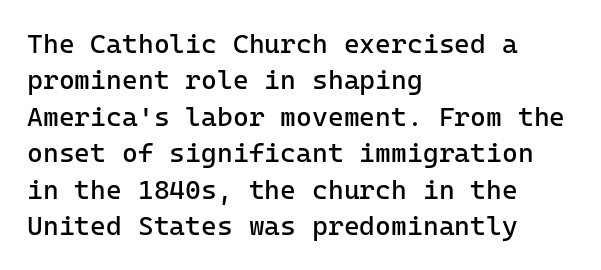
Upright lettering throughout. Reading down the column, the eye jumps a familiar distance to each next line. The typesetting does not lean heavy: it is not bold. Horizontal alignment here is leftward, the default for most running prose. The space directly below the letters is spotless. Glyph-to-glyph distance matches everyday printed text.
